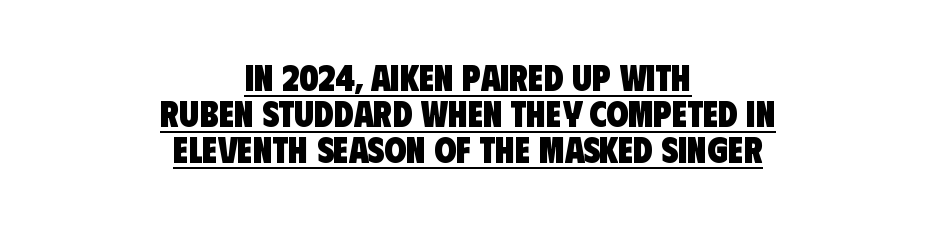
The image shows 36 px heavy, condensed sans-serif type; set centered, tight line spacing (1.0x), normal letter spacing, underlined; low stroke contrast and a large x-height.
